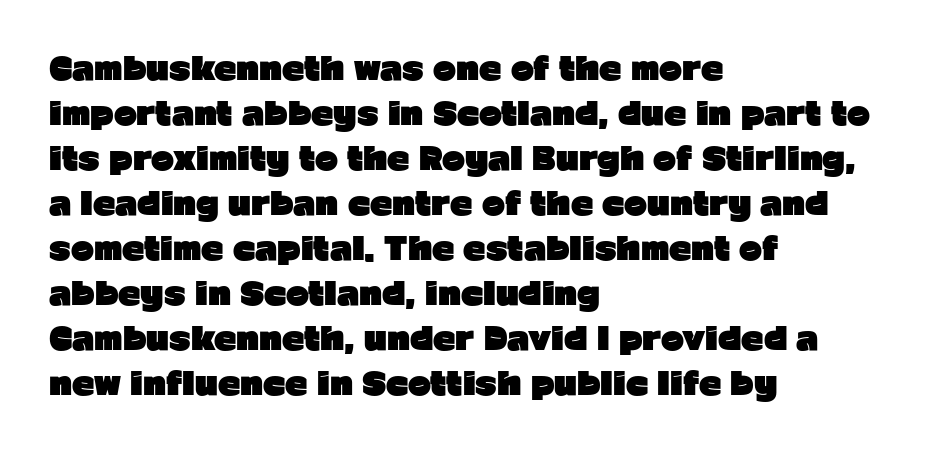
Q: Is the text bold? A: Yes.
Q: Is the text italic (slanted)? A: No, it is upright.
Q: Is the typeface a serif or a sans-serif typeface? A: Sans-serif.
Q: Is the text underlined? A: No.
Q: How is the paragraph aligned? A: Left-aligned.
Q: Is the spacing between letters normal or unusually wide? A: Normal.
Q: Is the spacing between lines tight, normal or loose? A: Normal.
Q: Width (condensed, normal, or wide)? A: Normal.
Q: Stroke contrast? A: Low.
Q: x-height? A: Medium.
Q: Monospaced? A: No.
